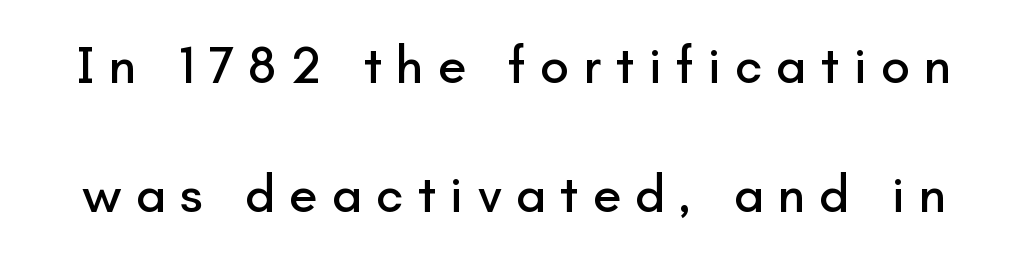
{"serif": "no", "italic": "no", "width": "normal", "stroke_contrast": "low", "x_height": "small", "monospaced": "no", "underline": "no", "line_spacing": "loose", "line_spacing_ratio": 2.48, "letter_spacing": "wide", "letter_spacing_em": 0.27, "glyph_px": 52}
